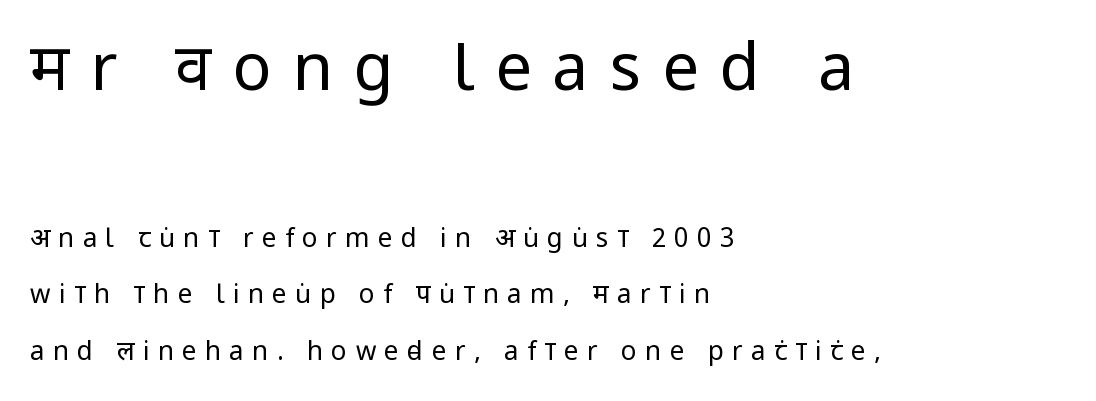
The image shows 65 px regular-weight, condensed sans-serif type, upright; set left-aligned, loose line spacing (2.17x), unusually wide letter spacing (+0.32 em), not underlined; the first (top) block is 2.5x larger; low stroke contrast and a large x-height.
